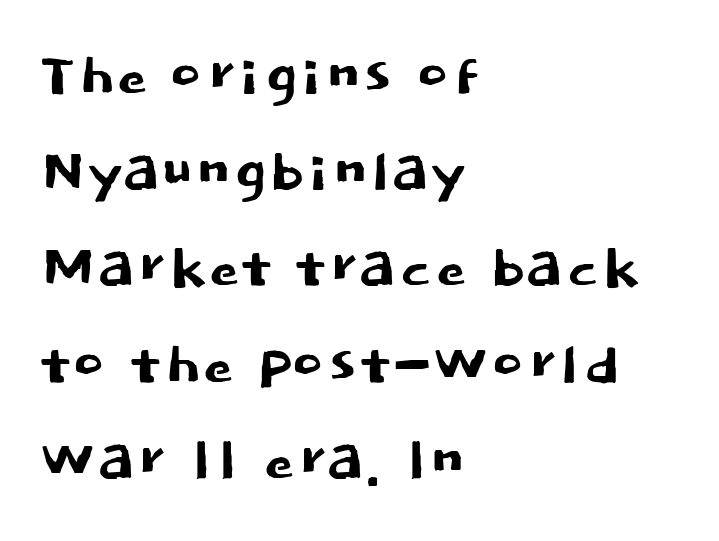
{"serif": "no", "italic": "no", "width": "normal", "stroke_contrast": "low", "x_height": "large", "monospaced": "no", "underline": "no", "align": "left", "line_spacing": "normal", "line_spacing_ratio": 1.25, "letter_spacing": "normal", "letter_spacing_em": 0.0, "glyph_px": 77}
